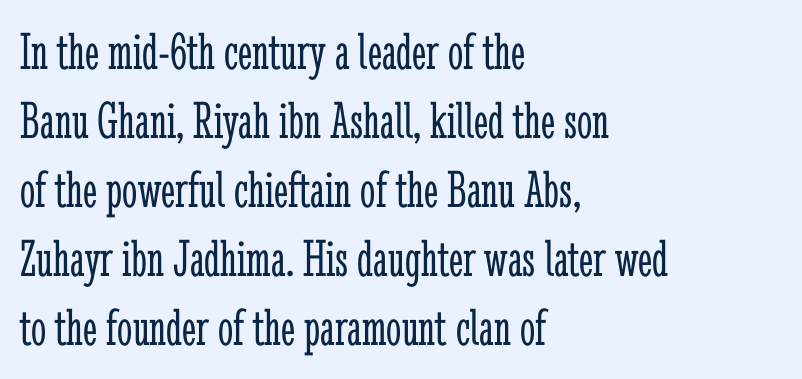
The image shows 54 px light, condensed serif type, upright; set left-aligned, normal line spacing (1.28x), normal letter spacing, not underlined; low stroke contrast and a medium x-height.
